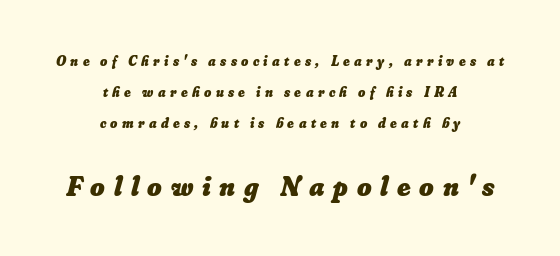
{"bold": "yes", "weight": "heavy", "width": "normal", "stroke_contrast": "low", "x_height": "small", "monospaced": "no", "underline": "no", "align": "center", "line_spacing": "loose", "line_spacing_ratio": 2.22, "letter_spacing": "wide", "letter_spacing_em": 0.31, "larger_block": "second", "size_ratio": 2.0, "glyph_px": 28}
